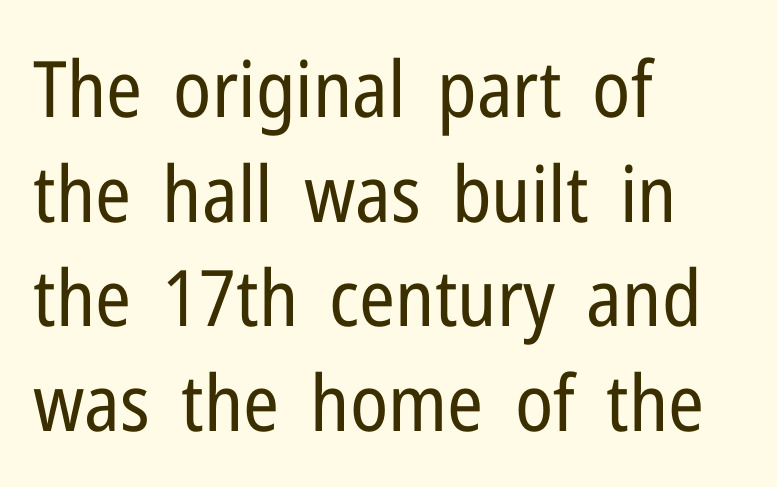
Q: Is the text bold? A: No.
Q: Is the text italic (slanted)? A: No, it is upright.
Q: Is the typeface a serif or a sans-serif typeface? A: Sans-serif.
Q: Is the text underlined? A: No.
Q: How is the paragraph aligned? A: Left-aligned.
Q: Is the spacing between letters normal or unusually wide? A: Normal.
Q: Is the spacing between lines tight, normal or loose? A: Normal.
Q: Width (condensed, normal, or wide)? A: Condensed.
Q: Stroke contrast? A: Low.
Q: x-height? A: Medium.
Q: Monospaced? A: No.
